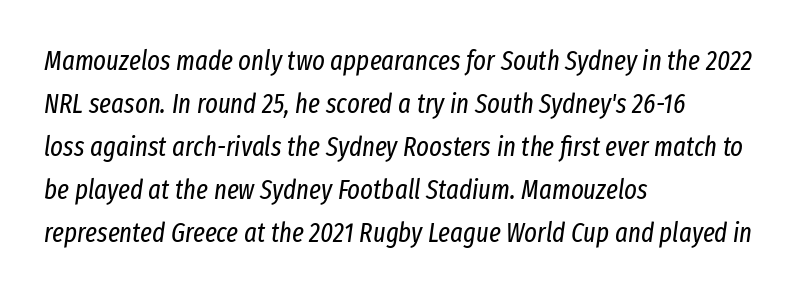
{"italic": "yes", "lean": "right", "slant_degrees": 8, "bold": "no", "underline": "no", "align": "left", "line_spacing": "normal", "line_spacing_ratio": 1.59, "letter_spacing": "normal", "letter_spacing_em": 0.0, "glyph_px": 27}
